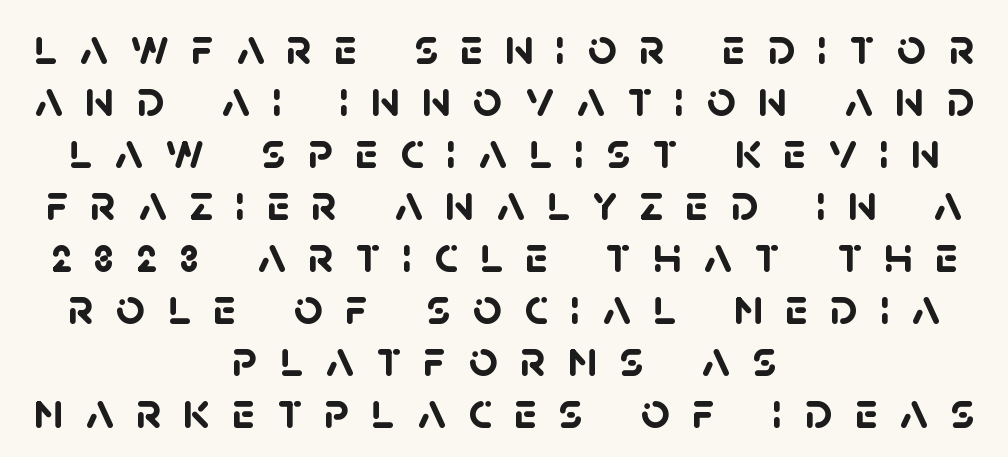
The image shows 51 px semibold sans-serif type; set centered, tight line spacing (1.02x), unusually wide letter spacing (+0.43 em), not underlined; low stroke contrast and a large x-height.
